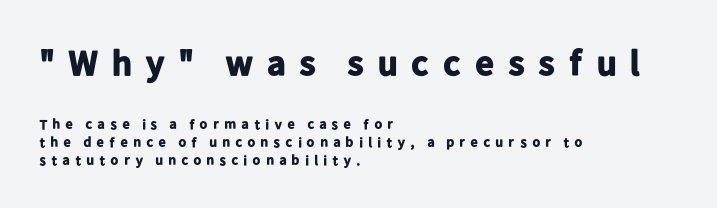
{"serif": "no", "italic": "no", "bold": "yes", "weight": "bold", "width": "normal", "stroke_contrast": "low", "x_height": "medium", "monospaced": "no", "underline": "no", "align": "left", "line_spacing": "normal", "line_spacing_ratio": 1.3, "letter_spacing": "wide", "letter_spacing_em": 0.32, "larger_block": "first", "size_ratio": 2.57, "glyph_px": 36}
